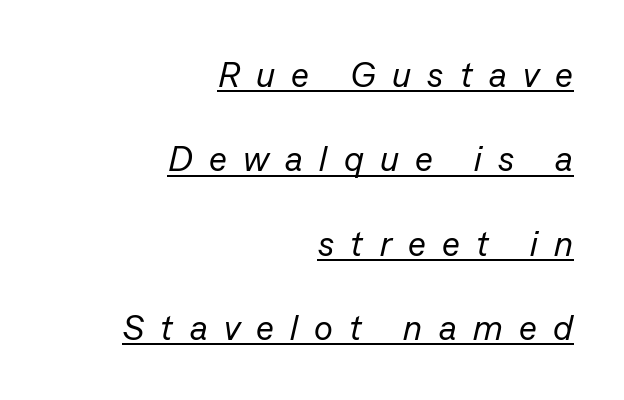
Q: Is the text bold? A: No.
Q: Is the text italic (slanted)? A: Yes, it leans right by about 13 degrees.
Q: Is the text underlined? A: Yes.
Q: How is the paragraph aligned? A: Right-aligned.
Q: Is the spacing between letters normal or unusually wide? A: Unusually wide.
Q: Is the spacing between lines tight, normal or loose? A: Loose.
Q: Width (condensed, normal, or wide)? A: Normal.
Q: Stroke contrast? A: Low.
Q: x-height? A: Medium.
Q: Monospaced? A: No.
